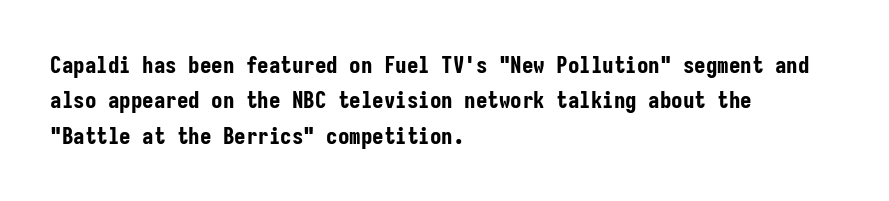
{"italic": "no", "bold": "yes", "underline": "no", "align": "left", "line_spacing": "normal", "line_spacing_ratio": 1.54, "letter_spacing": "normal", "letter_spacing_em": 0.0, "glyph_px": 23}
